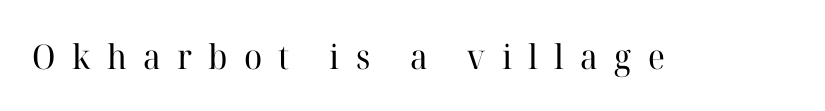
Any mark beneath the type? The region is blank. Font category for this specimen: serif. No chunkiness to these letters — they're not bold. The specimen reads as upright at a glance. Varying glyph widths throughout — classic text-font behaviour. These lines have a slow, spaced-out rhythm from letter to letter.
